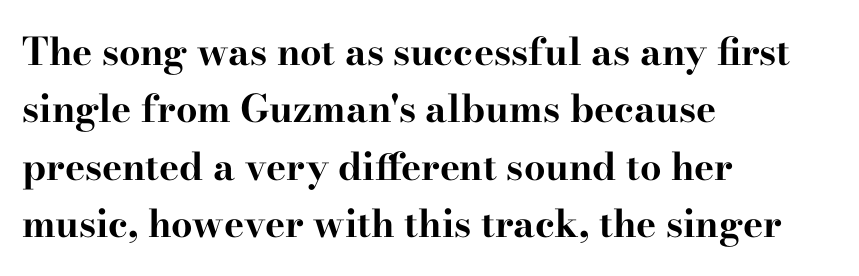
The image shows 38 px bold, wide serif type, upright; set left-aligned, normal line spacing (1.51x), normal letter spacing, not underlined; high stroke contrast and a small x-height.
